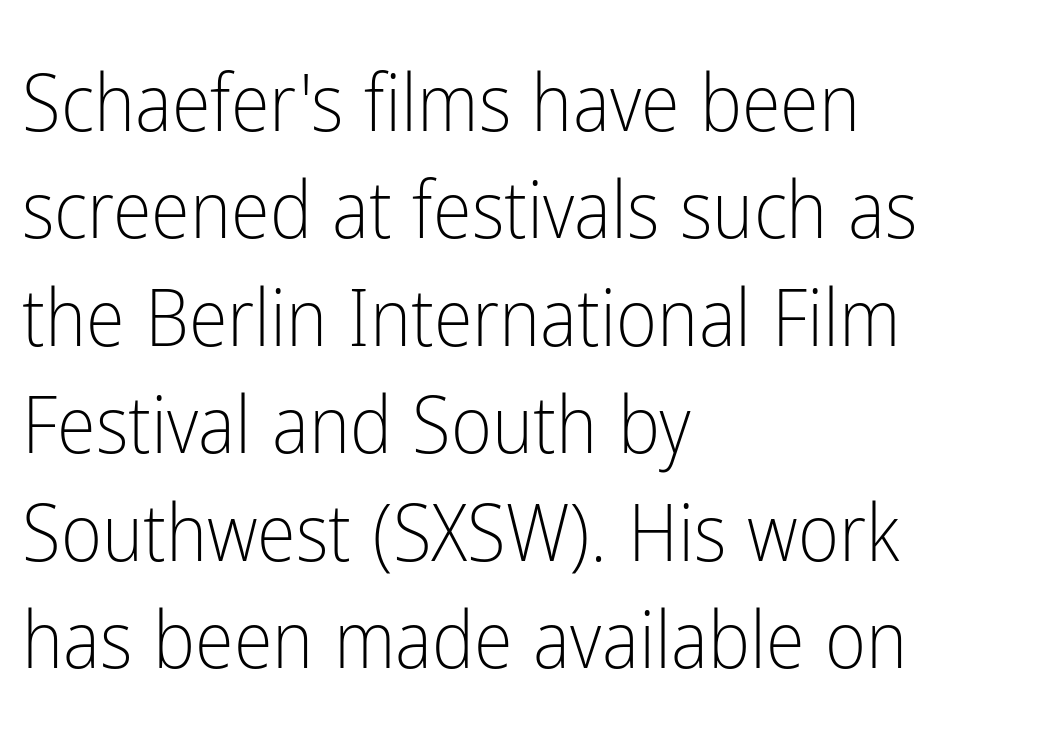
Q: Is the text bold? A: No.
Q: Is the text italic (slanted)? A: No, it is upright.
Q: Is the typeface a serif or a sans-serif typeface? A: Sans-serif.
Q: Is the text underlined? A: No.
Q: How is the paragraph aligned? A: Left-aligned.
Q: Is the spacing between letters normal or unusually wide? A: Normal.
Q: Is the spacing between lines tight, normal or loose? A: Normal.
Q: Width (condensed, normal, or wide)? A: Condensed.
Q: Stroke contrast? A: Low.
Q: x-height? A: Medium.
Q: Monospaced? A: No.
